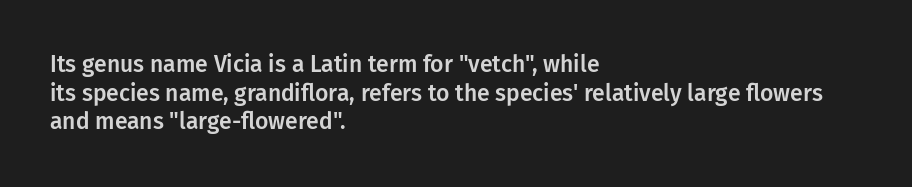
Each line starts at the same left margin while the right side varies. This sample uses plain, unmodified letter spacing. Only glyphs here, with clear space below each row. The letters stand upright; this is a roman face.
